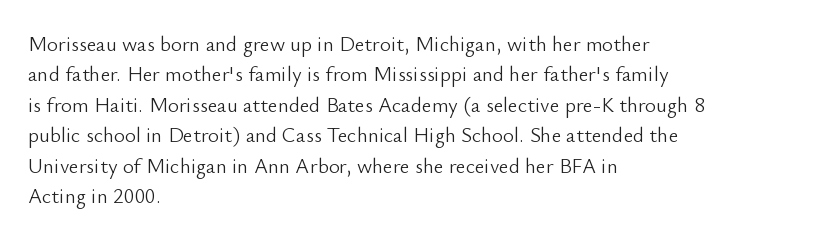
The image shows 21 px text type, upright; set left-aligned, normal line spacing (1.45x), normal letter spacing, not underlined.
